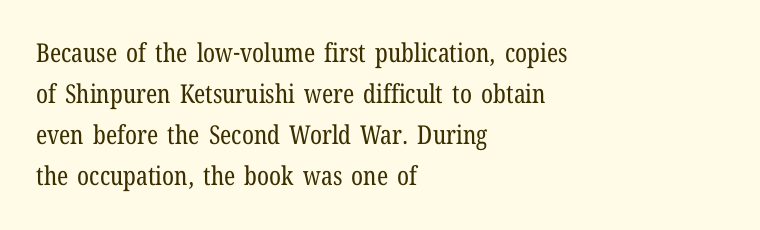
The image shows 26 px text type, upright; set left-aligned, normal line spacing (1.58x), normal letter spacing, not underlined.
